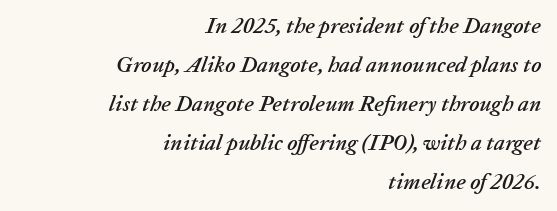
The image shows 22 px text type, italic (leaning right); set right-aligned, line spacing 1.77x, normal letter spacing, not underlined.
